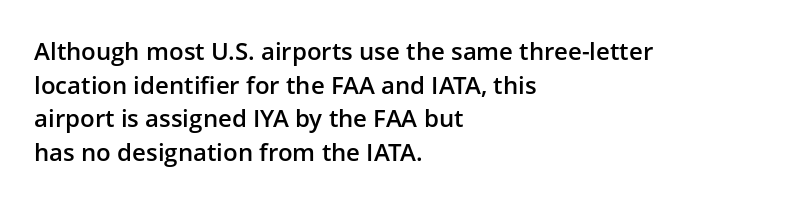
{"italic": "no", "bold": "semi", "underline": "no", "align": "left", "line_spacing": "normal", "line_spacing_ratio": 1.4, "letter_spacing": "normal", "letter_spacing_em": 0.0, "glyph_px": 24}
